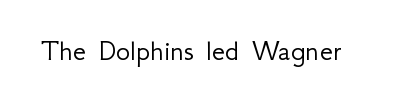
Is the type heavy? It reads as light-to-regular instead. Each letter keeps its own natural width here, so spacing adapts to shape. Posture: vertical. Anything drawn beneath the words? Only blank space. Caption: standard tracking, unaltered.
